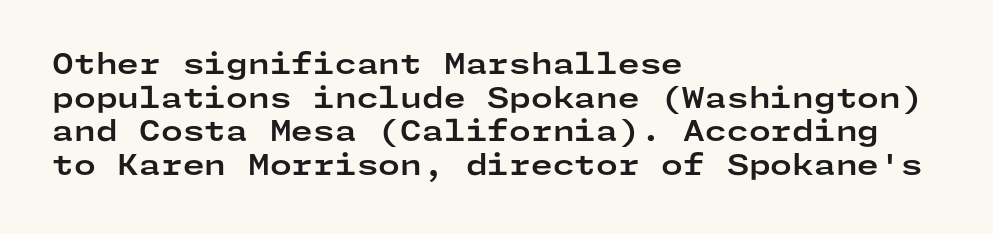
Q: Is the text bold? A: Yes.
Q: Is the text italic (slanted)? A: No, it is upright.
Q: Is the typeface a serif or a sans-serif typeface? A: Sans-serif.
Q: Is the text underlined? A: No.
Q: How is the paragraph aligned? A: Left-aligned.
Q: Is the spacing between letters normal or unusually wide? A: Normal.
Q: Width (condensed, normal, or wide)? A: Wide.
Q: Stroke contrast? A: Low.
Q: x-height? A: Medium.
